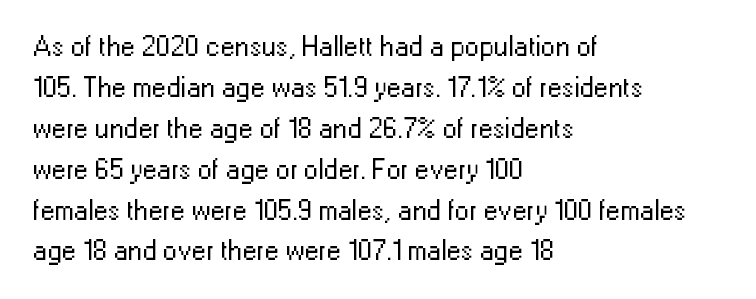
The image shows 29 px regular-weight sans-serif type, upright; set left-aligned, normal line spacing (1.41x), normal letter spacing, not underlined; low stroke contrast and a medium x-height.
